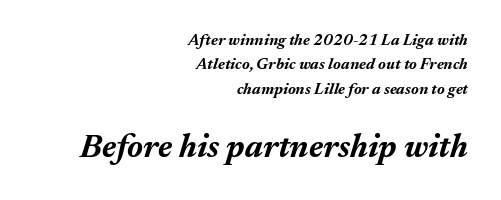
Q: Is the text bold? A: Yes.
Q: Is the text italic (slanted)? A: Yes, it leans right by about 17 degrees.
Q: Is the text underlined? A: No.
Q: How is the paragraph aligned? A: Right-aligned.
Q: Is the spacing between letters normal or unusually wide? A: Normal.
Q: Is the spacing between lines tight, normal or loose? A: Normal.
Q: Which block of text is set in a larger size, the first (top) or the second (bottom)? A: The second (bottom) one.
Q: Width (condensed, normal, or wide)? A: Normal.
Q: Stroke contrast? A: Medium.
Q: x-height? A: Medium.
Q: Monospaced? A: No.
